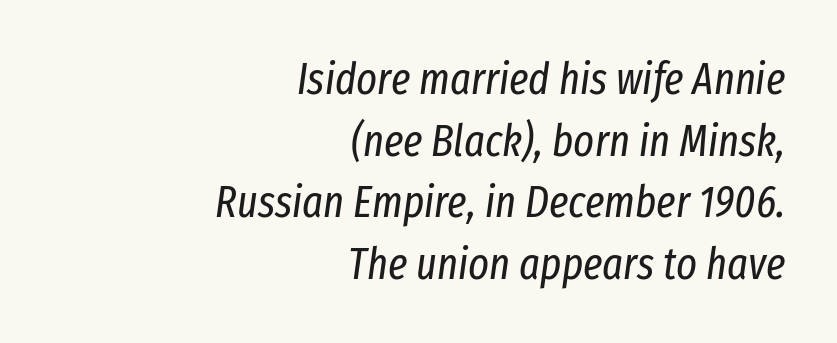
Think of a printed novel: that variable character pitch is what you see here. The letterforms sit at book weight or below. Line ends are locked; line starts wander. Horizontal bands of white between lines are of average thickness.
